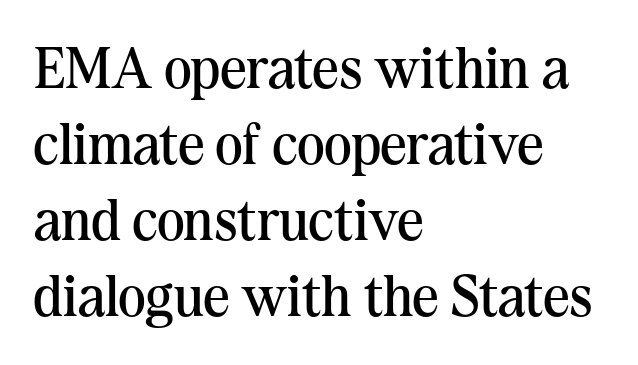
The image shows 58 px regular-weight serif type, upright; set left-aligned, normal line spacing (1.31x), normal letter spacing, not underlined; medium stroke contrast and a medium x-height.
